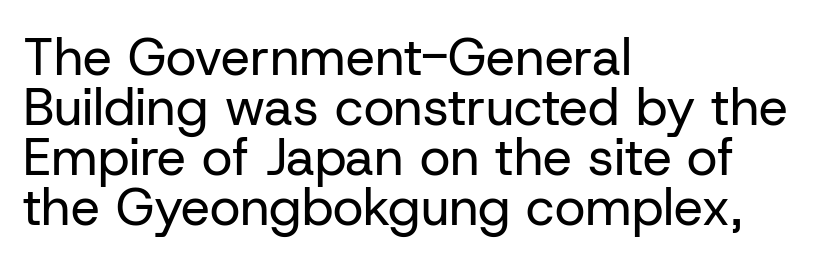
Line beginnings align vertically; line endings do not. Anything drawn beneath the words? Only blank space. A typesetter would call this zero additional tracking. The glyphs in this specimen are sans serif. These lines were composed using upright roman letters. You could barely slide anything between these rows.
